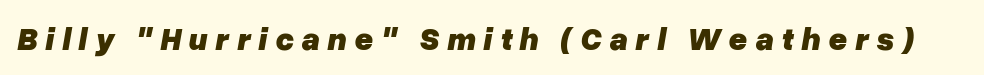
The lettering tilts uniformly, giving the passage an italic look. The passage shown is emphatically bold. No word sits above an underline. The type is letterspaced generously, with wide tracking.
